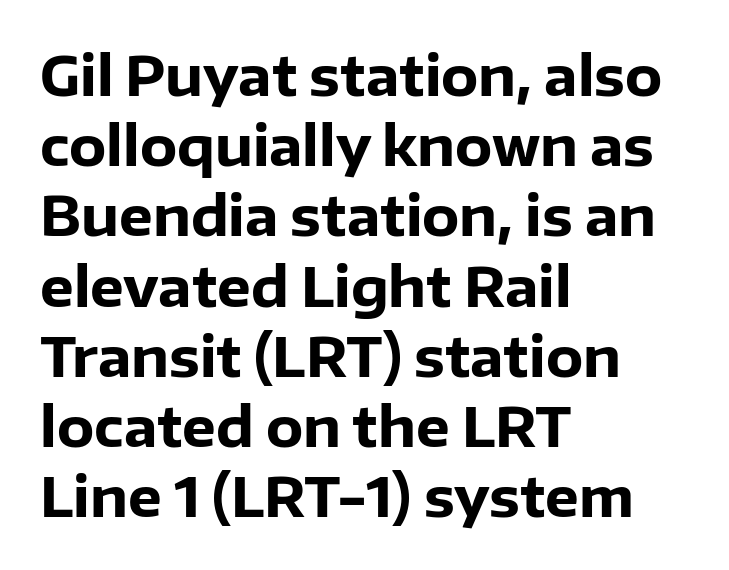
{"serif": "no", "italic": "no", "bold": "yes", "weight": "heavy", "width": "normal", "stroke_contrast": "low", "x_height": "medium", "monospaced": "no", "underline": "no", "align": "left", "line_spacing": "normal", "line_spacing_ratio": 1.3, "letter_spacing": "normal", "letter_spacing_em": 0.0, "glyph_px": 54}
